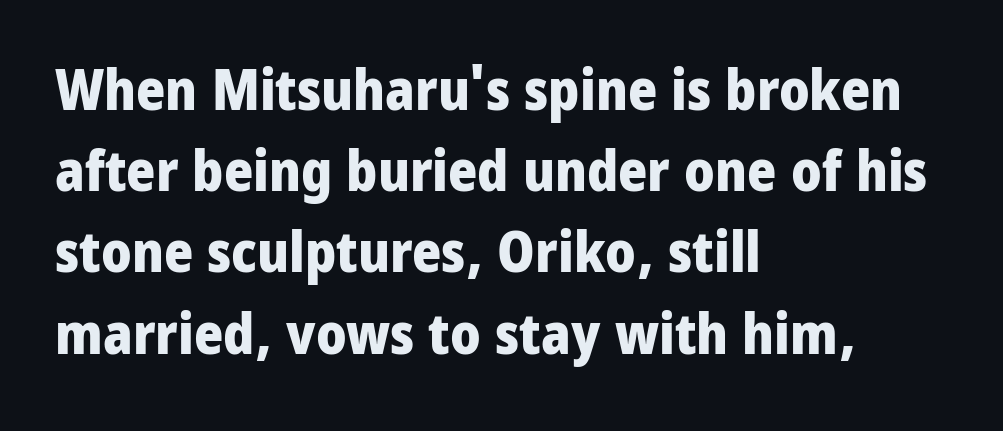
The image shows 56 px heavy, condensed sans-serif type, upright; set left-aligned, normal line spacing (1.45x), normal letter spacing, not underlined; low stroke contrast and a large x-height.
